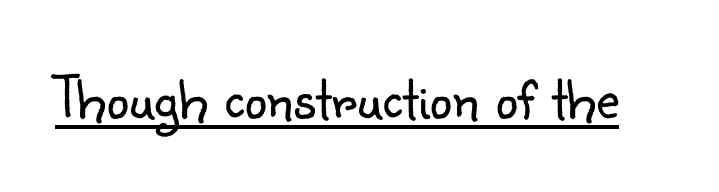
The image shows 63 px light sans-serif type, upright; set normal letter spacing, underlined; low stroke contrast and a small x-height.
